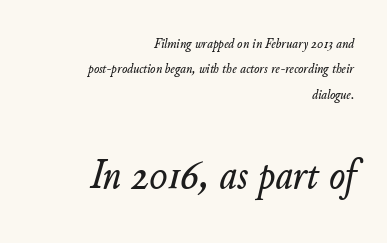
The image shows 42 px text type, italic (leaning right); set right-aligned, line spacing 1.82x, normal letter spacing, not underlined; the second (bottom) block is 3.0x larger; low stroke contrast and a small x-height.
